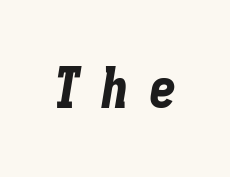
{"italic": "yes", "lean": "right", "slant_degrees": 9, "bold": "yes", "weight": "bold", "width": "condensed", "stroke_contrast": "low", "x_height": "medium", "monospaced": "yes", "underline": "no", "letter_spacing": "wide", "letter_spacing_em": 0.35, "glyph_px": 56}
